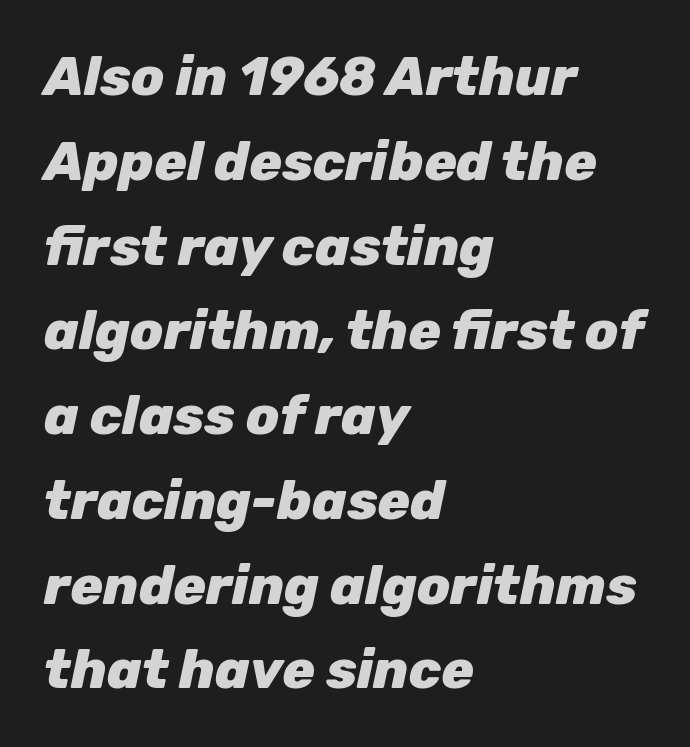
{"italic": "yes", "lean": "right", "slant_degrees": 12, "bold": "yes", "weight": "heavy", "width": "normal", "stroke_contrast": "low", "x_height": "medium", "monospaced": "no", "underline": "no", "align": "left", "line_spacing": "normal", "line_spacing_ratio": 1.57, "letter_spacing": "normal", "letter_spacing_em": 0.0, "glyph_px": 54}
